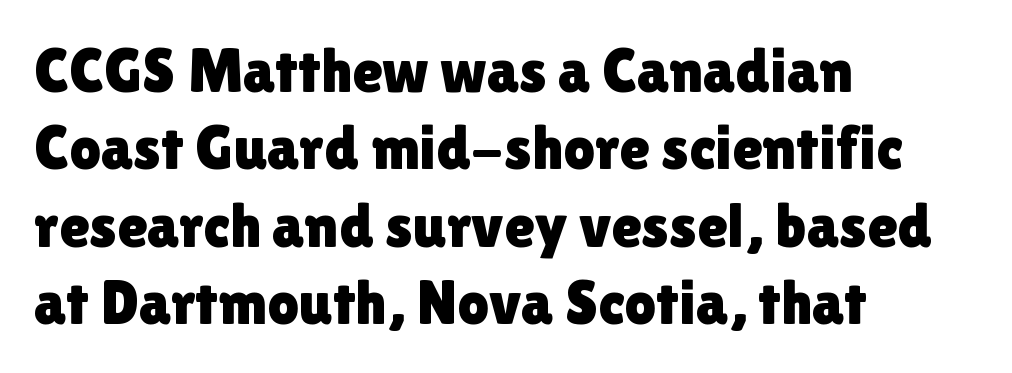
Character widths vary here, with narrow letters taking less room than wide ones. Is the block centered? No — it sits flush against the left margin. In terms of leading, this rendering sits right in the middle. A typesetter would label this face a sans. Honestly, the letter spacing is just normal — you wouldn't notice it.
